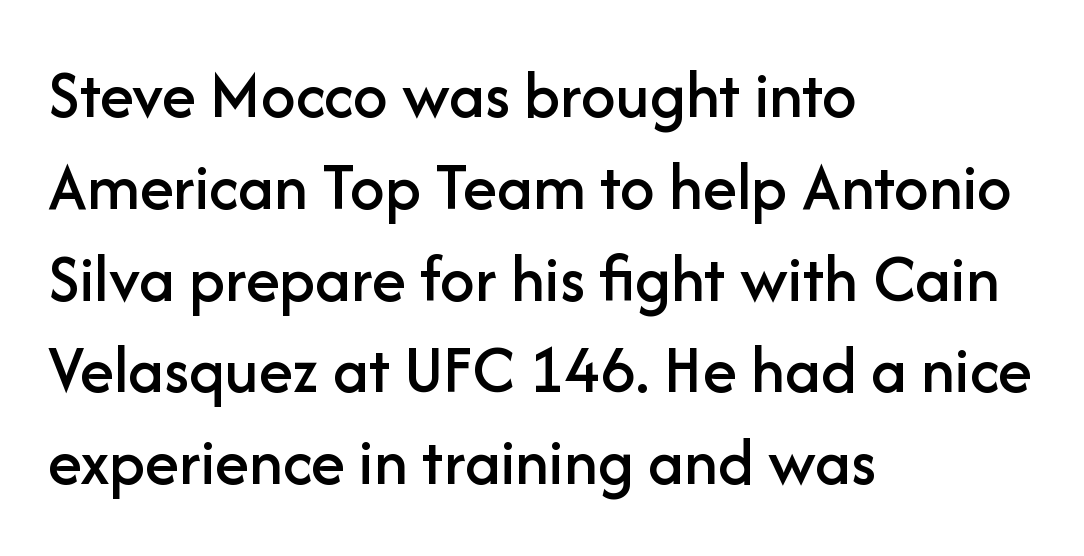
In terms of posture, this sample is upright. Each new line begins a customary step beneath the previous one. The rendering shows plain stroke endings on the letterforms — a sans-serif design. The letters advance in unequal steps, a hallmark of proportional type.
